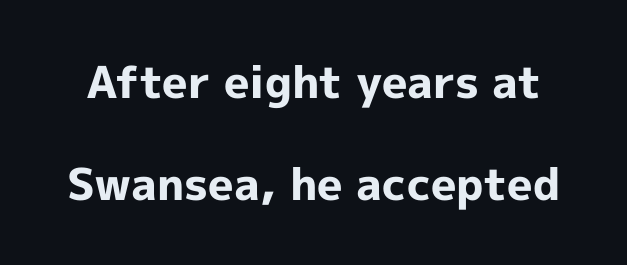
{"serif": "no", "italic": "no", "bold": "yes", "weight": "bold", "width": "normal", "x_height": "medium", "monospaced": "no", "underline": "no", "line_spacing": "loose", "line_spacing_ratio": 2.31, "letter_spacing": "normal", "letter_spacing_em": 0.0, "glyph_px": 44}
